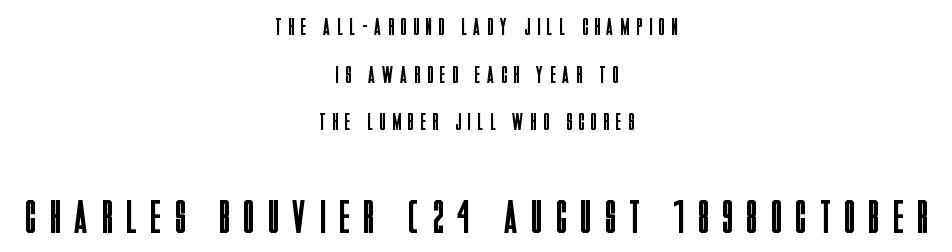
The image shows 47 px regular-weight, condensed sans-serif type, upright; set centered, loose line spacing (1.98x), unusually wide letter spacing (+0.31 em), not underlined; the second (bottom) block is 1.96x larger; low stroke contrast and a large x-height.
